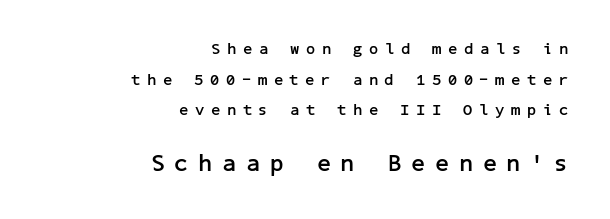
Q: Is the text bold? A: Yes.
Q: Is the text italic (slanted)? A: No, it is upright.
Q: Is the text underlined? A: No.
Q: How is the paragraph aligned? A: Right-aligned.
Q: Is the spacing between letters normal or unusually wide? A: Unusually wide.
Q: Is the spacing between lines tight, normal or loose? A: Loose.
Q: Which block of text is set in a larger size, the first (top) or the second (bottom)? A: The second (bottom) one.
